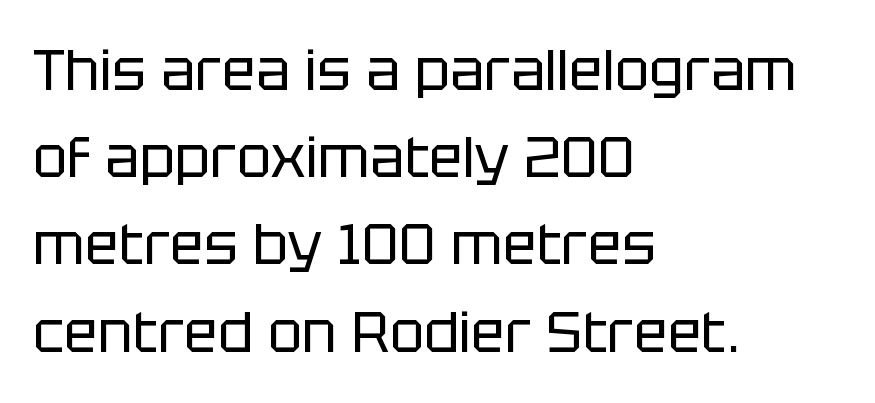
Are there feet on the stems? There aren't — it's a sans. Quick note: not italic, upright. On a weight scale, this lands at 450 or below. Regular leading. The paragraph shown leans on its left margin. A bare baseline throughout the passage.
